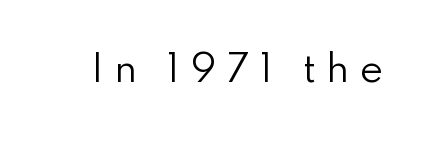
Q: Is the text bold? A: No.
Q: Is the text italic (slanted)? A: No, it is upright.
Q: Is the typeface a serif or a sans-serif typeface? A: Sans-serif.
Q: Is the text underlined? A: No.
Q: Is the spacing between letters normal or unusually wide? A: Unusually wide.
Q: Width (condensed, normal, or wide)? A: Normal.
Q: Stroke contrast? A: Low.
Q: x-height? A: Small.
Q: Monospaced? A: No.
